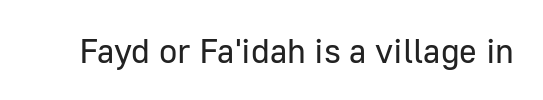
The image shows 34 px regular-weight sans-serif type, upright; set normal letter spacing, not underlined; low stroke contrast and a medium x-height.
